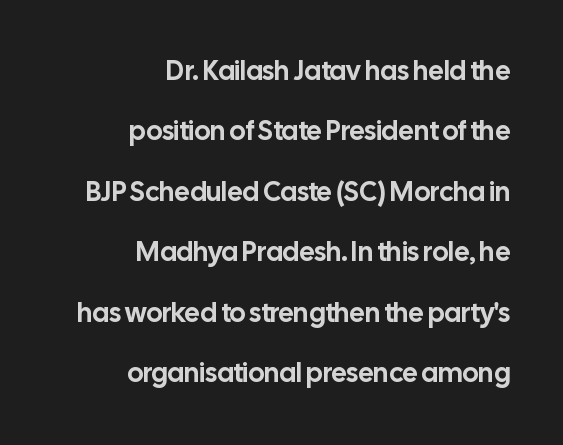
{"italic": "no", "underline": "no", "align": "right", "line_spacing": "loose", "line_spacing_ratio": 2.24, "letter_spacing": "normal", "letter_spacing_em": 0.0, "glyph_px": 27}
